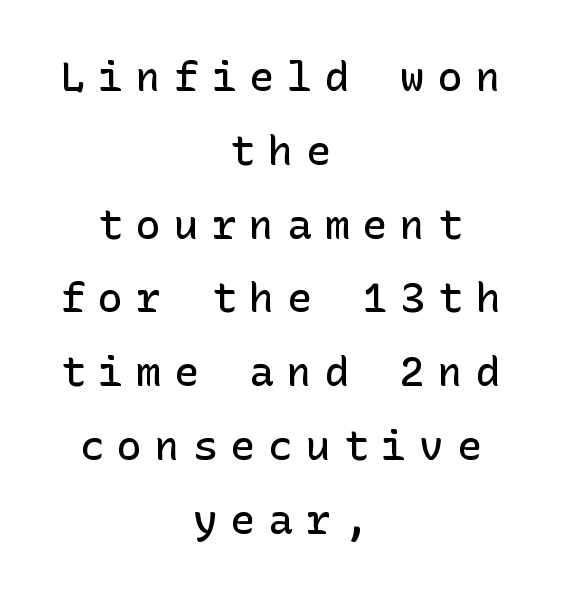
Q: Is the text bold? A: Semi-bold.
Q: Is the text italic (slanted)? A: No, it is upright.
Q: Is the typeface a serif or a sans-serif typeface? A: Sans-serif.
Q: Is the text underlined? A: No.
Q: How is the paragraph aligned? A: Centered.
Q: Is the spacing between letters normal or unusually wide? A: Unusually wide.
Q: Width (condensed, normal, or wide)? A: Normal.
Q: Stroke contrast? A: Low.
Q: x-height? A: Medium.
